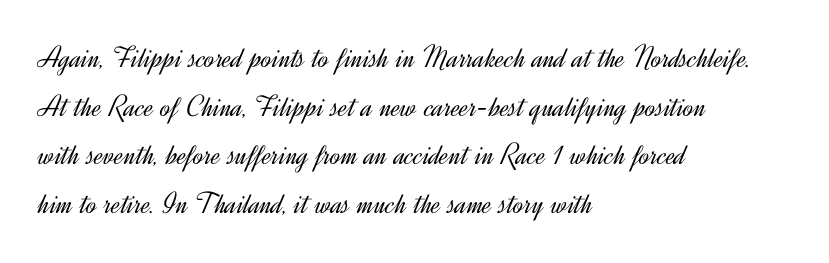
{"serif": "no", "bold": "no", "weight": "light", "width": "normal", "x_height": "small", "monospaced": "no", "underline": "no", "align": "left", "line_spacing": "normal", "line_spacing_ratio": 1.57, "letter_spacing": "normal", "letter_spacing_em": 0.0, "glyph_px": 31}
